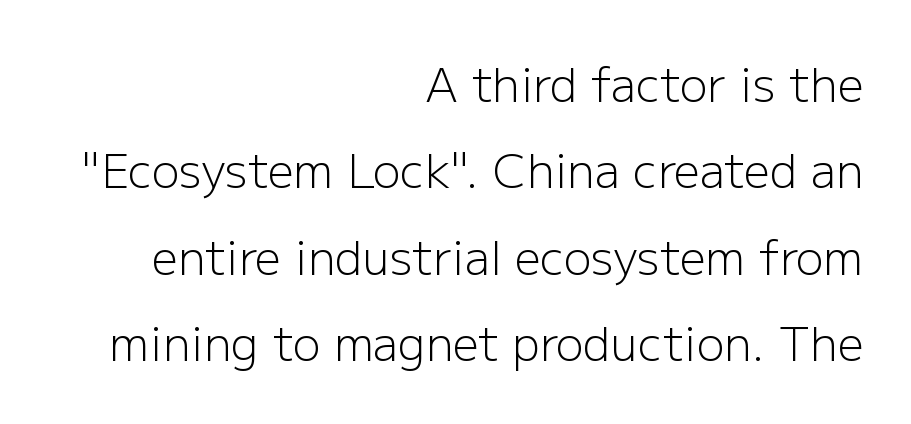
Descenders hang freely into open space. Summary of weight: not heavy and not bold. Think of a printed novel: that variable character pitch is what you see here. To sum up the face: it is a sans, with no serifs. Line ends are locked; line starts wander.
